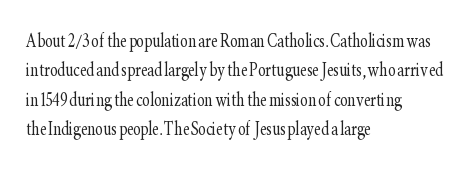
The image shows 23 px text type, upright; set left-aligned, normal line spacing (1.28x), normal letter spacing, not underlined.
